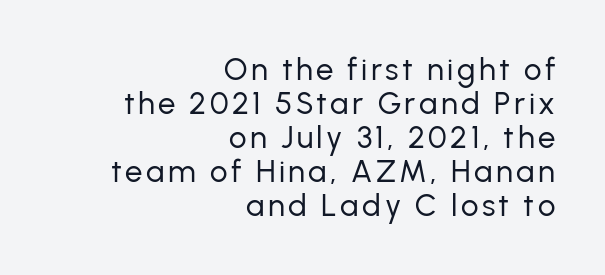
The image shows 31 px regular-weight sans-serif type, upright; set right-aligned, tight line spacing (1.1x), not underlined; low stroke contrast and a medium x-height.
